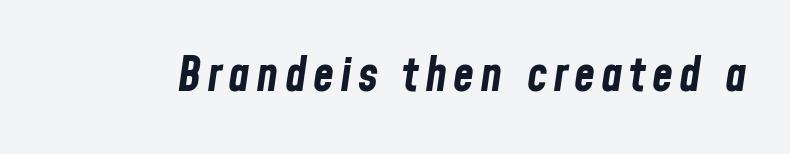
Does the weight exceed regular? Yes, all the way to bold. Character widths vary here, with narrow letters taking less room than wide ones. A typesetter would mark this as italic. Has an underline been added? It has not.
